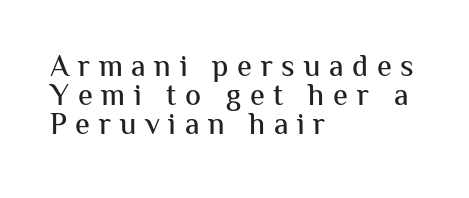
The image shows 30 px sans-serif type, upright; set left-aligned, tight line spacing (0.97x), unusually wide letter spacing (+0.29 em), not underlined; medium stroke contrast and a medium x-height.
